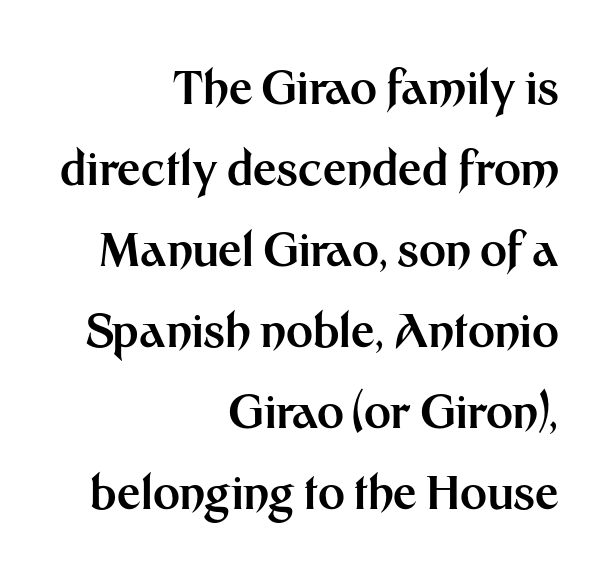
The image shows 46 px bold sans-serif type, upright; set right-aligned, line spacing 1.76x, normal letter spacing, not underlined; medium stroke contrast and a medium x-height.
